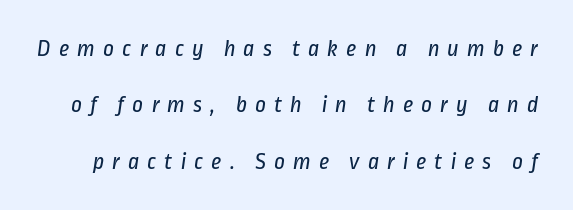
Q: Is the text bold? A: No.
Q: Is the text underlined? A: No.
Q: Is the spacing between letters normal or unusually wide? A: Unusually wide.
Q: Is the spacing between lines tight, normal or loose? A: Loose.
